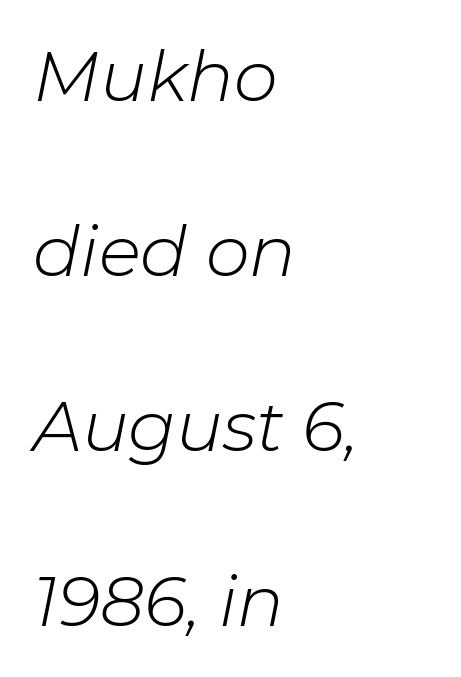
{"italic": "yes", "lean": "right", "slant_degrees": 11, "bold": "no", "weight": "light", "width": "normal", "stroke_contrast": "low", "x_height": "medium", "monospaced": "no", "underline": "no", "align": "left", "line_spacing": "loose", "line_spacing_ratio": 2.5, "letter_spacing": "normal", "letter_spacing_em": 0.0, "glyph_px": 70}
